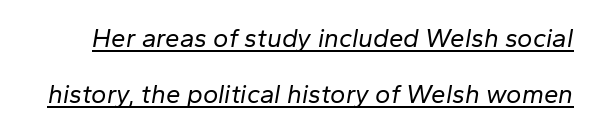
How are the letters spaced? Ordinarily, with no added tracking. The block of text is sparse from top to bottom, with ample space between rows. This reads as an unemphasized weight, regular at the heaviest. An italicized treatment has been applied to the whole sample.
